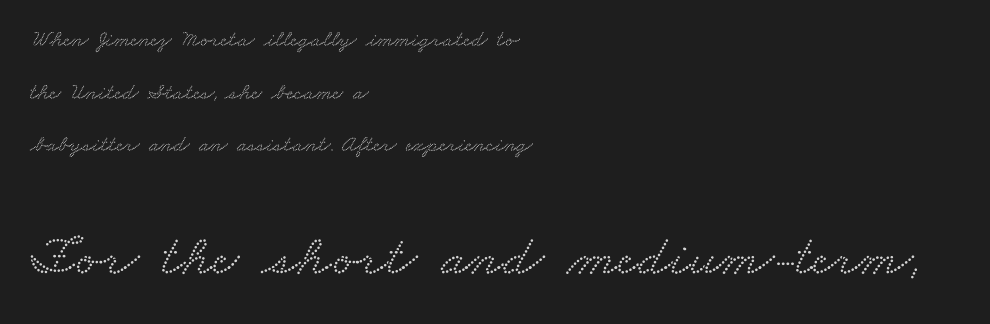
{"width": "wide", "stroke_contrast": "low", "x_height": "small", "monospaced": "no", "underline": "no", "align": "left", "line_spacing": "loose", "line_spacing_ratio": 2.29, "letter_spacing": "normal", "letter_spacing_em": 0.0, "larger_block": "second", "size_ratio": 2.52, "glyph_px": 58}
